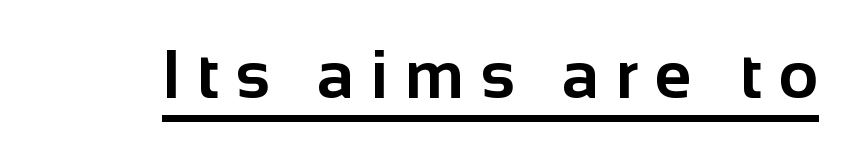
Heavy, bold letterforms. Check where the strokes stop: nothing finishes them off — pure sans. Quick note: not italic, upright. In terms of letterspacing, this is a distinctly airy, spread setting. Compared with undecorated copy, this sample adds a rule below the words.
